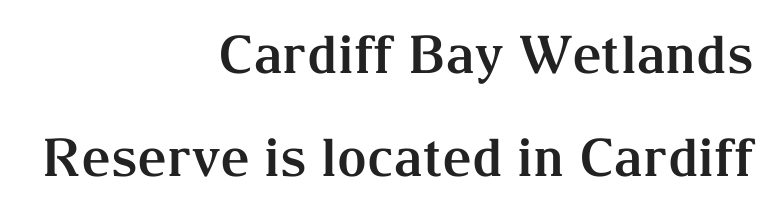
A typesetter would call this proportional, since set widths differ per character. Clear beneath every line of the passage. Here the glyphs are tracked normally, forming tight word shapes. These lines stand farther apart than default settings would place them. The axis of the letterforms is exactly vertical.
